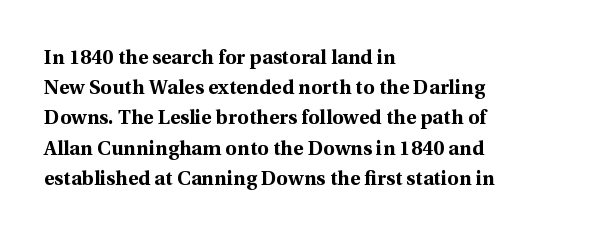
Q: Is the text bold? A: Yes.
Q: Is the text italic (slanted)? A: No, it is upright.
Q: Is the text underlined? A: No.
Q: How is the paragraph aligned? A: Left-aligned.
Q: Is the spacing between letters normal or unusually wide? A: Normal.
Q: Is the spacing between lines tight, normal or loose? A: Normal.
